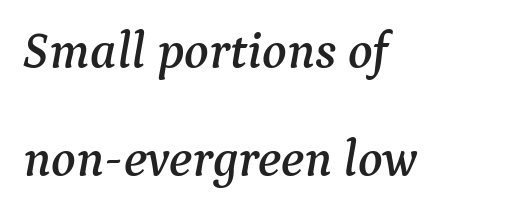
The image shows 51 px serif type, italic (leaning right); set left-aligned, loose line spacing (2.11x), normal letter spacing, not underlined; medium stroke contrast and a medium x-height.
